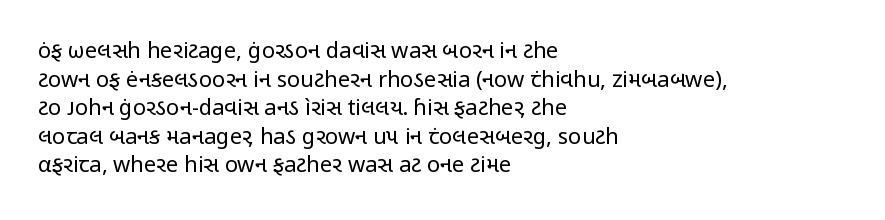
Check the space under the baseline: it is left empty. Characters follow at the spacing the type designer built in. These glyphs show unthickened strokes, regular width or finer. This is the regular roman posture of the typeface. A typesetter would call this leading conventional body-copy spacing. The compositor pushed each line to the left boundary.
